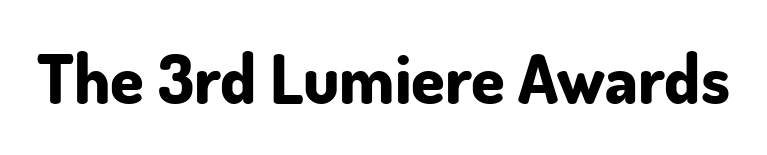
The image shows 68 px bold sans-serif type, upright; set normal letter spacing, not underlined; low stroke contrast and a small x-height.
